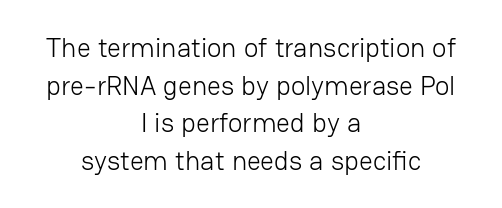
Style check: upright. These lines are centered, leaving both edges ragged. Compared with typical paragraphs, the rows here are spaced about the same. The weight would be labelled regular, book, light, or lighter still. Short note: letters normally spaced. Letters rest on an invisible, unmarked baseline.
